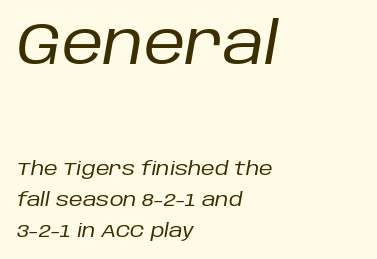
The image shows 58 px regular-weight type, italic (leaning right); set left-aligned, normal line spacing (1.64x), normal letter spacing, not underlined; the first (top) block is 3.05x larger; low stroke contrast and a large x-height.
